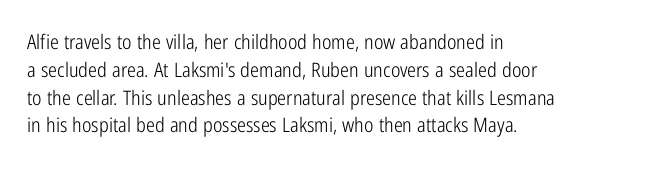
The image shows 20 px text type, upright; set left-aligned, normal line spacing (1.39x), normal letter spacing, not underlined.
